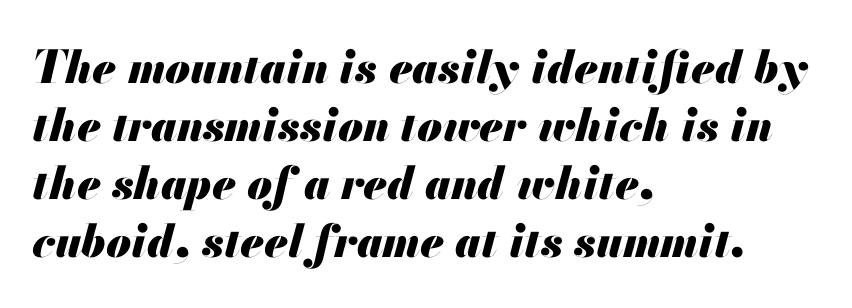
The font is running at its bold setting. Look at the tracking — it's just the regular setting, nothing added. Do the characters align in a grid? No, the font is proportional. Only glyphs here, with clear space below each row. The line-height multiplier appears to be the usual default.
